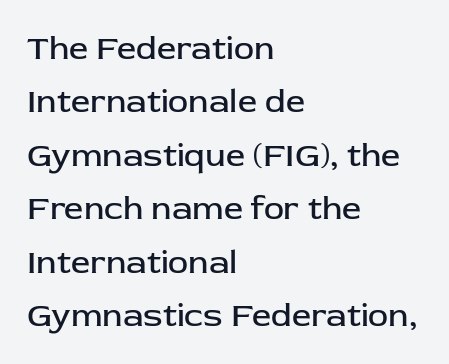
The font's upright variant was chosen for this text. Heft: none added — not bold. The characters display no serif detailing; their extremities are plain. Clear beneath every line of the passage. Here the designer chose a conventional face with non-uniform glyph widths.
